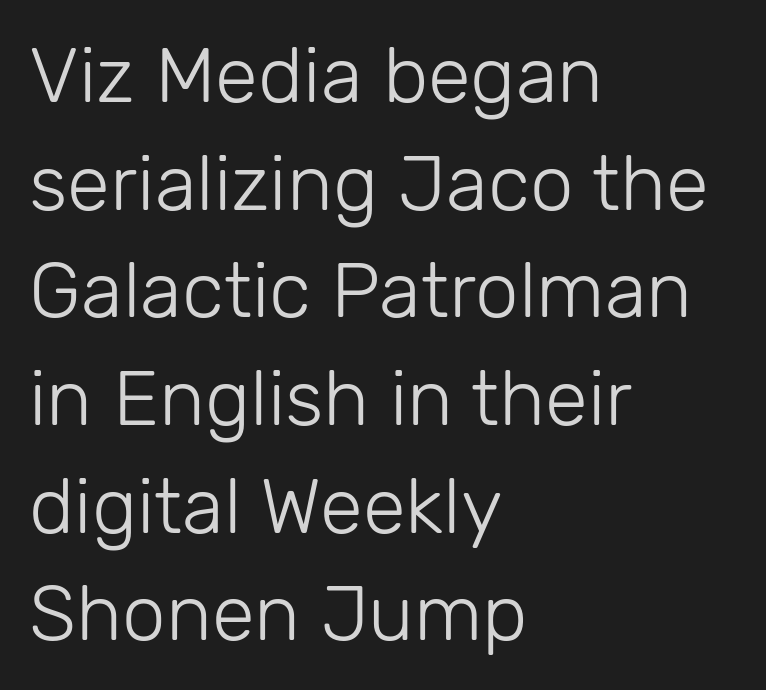
The image shows 78 px light sans-serif type, upright; set left-aligned, normal line spacing (1.38x), normal letter spacing, not underlined; low stroke contrast and a medium x-height.
